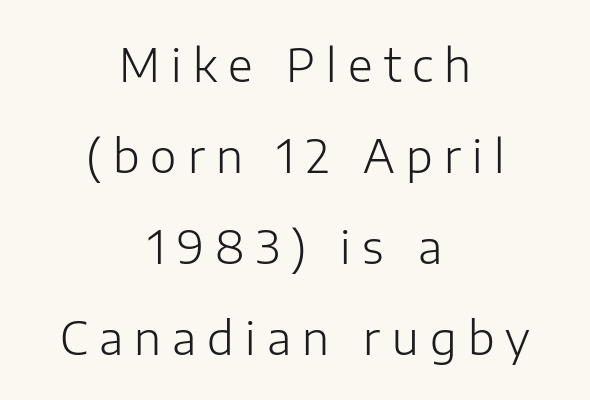
The image shows 45 px light sans-serif type, upright; set centered, loose line spacing (2.02x), unusually wide letter spacing (+0.25 em), not underlined; low stroke contrast and a medium x-height.
